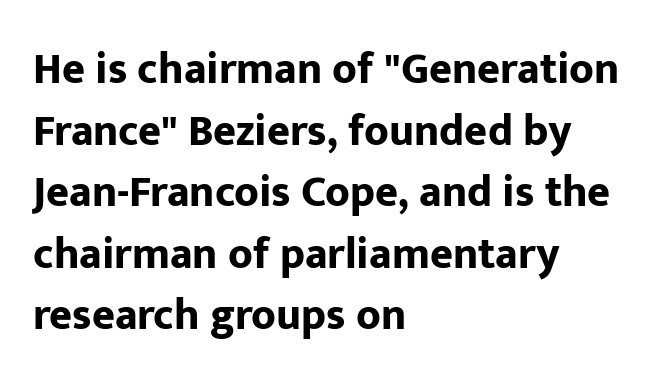
{"serif": "no", "italic": "no", "bold": "yes", "weight": "bold", "width": "normal", "stroke_contrast": "low", "x_height": "medium", "monospaced": "no", "underline": "no", "align": "left", "line_spacing": "normal", "line_spacing_ratio": 1.4, "letter_spacing": "normal", "letter_spacing_em": 0.0, "glyph_px": 44}
